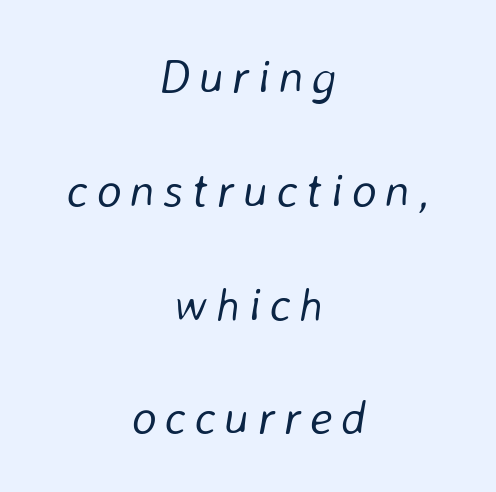
Q: Is the text bold? A: No.
Q: Is the text italic (slanted)? A: Yes, it leans right by about 8 degrees.
Q: Is the text underlined? A: No.
Q: How is the paragraph aligned? A: Centered.
Q: Is the spacing between lines tight, normal or loose? A: Loose.
Q: Width (condensed, normal, or wide)? A: Normal.
Q: Stroke contrast? A: Low.
Q: x-height? A: Medium.
Q: Monospaced? A: No.
